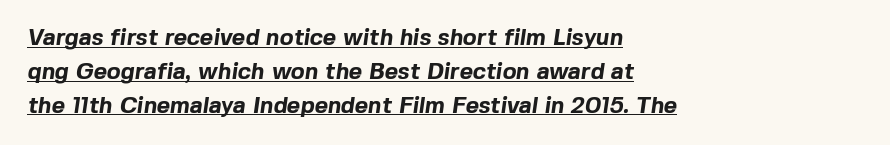
{"bold": "yes", "underline": "yes", "align": "left", "line_spacing": "normal", "line_spacing_ratio": 1.47, "letter_spacing": "normal", "letter_spacing_em": 0.0, "glyph_px": 23}
